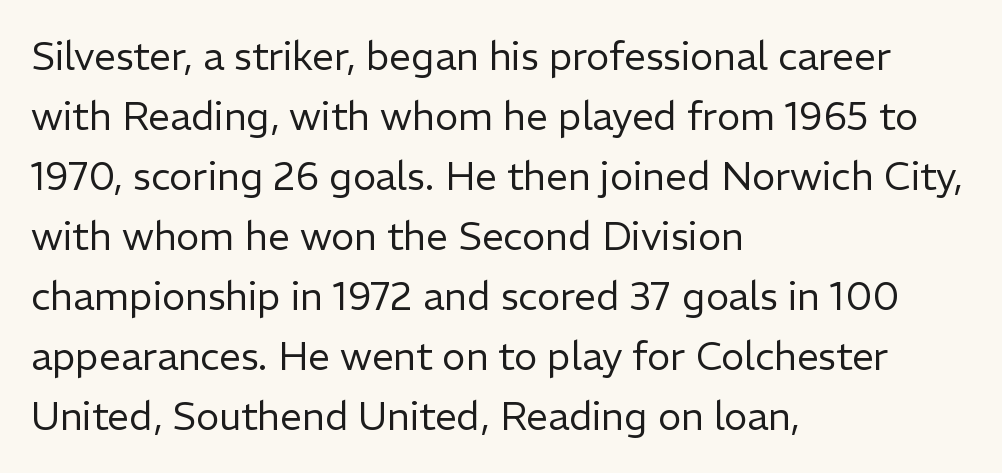
Compared with a typical body face, this is equally light or lighter still. Bare-footed words on every line. Note the varied advance widths — an 'i' is clearly narrower than an 'm'. In terms of leading, this rendering sits right in the middle.
